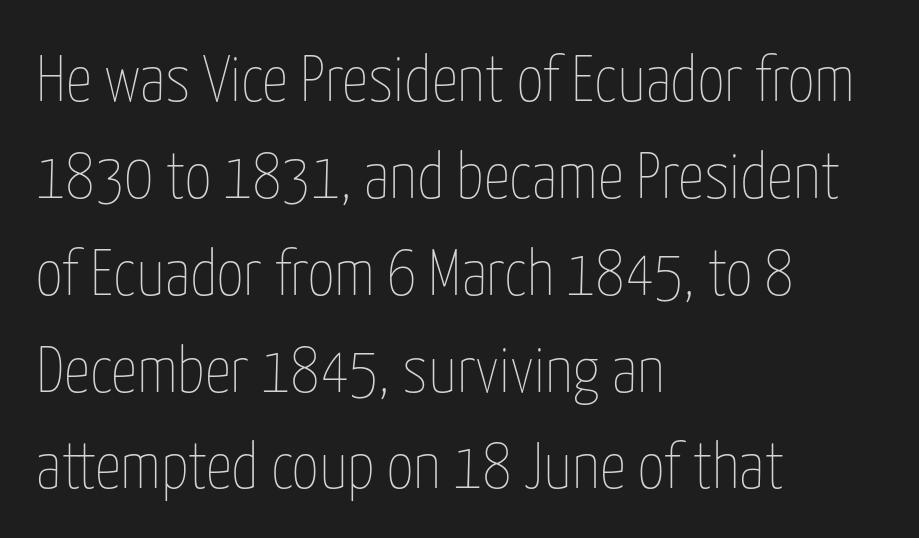
{"italic": "no", "bold": "no", "weight": "thin", "width": "condensed", "stroke_contrast": "low", "x_height": "medium", "monospaced": "no", "underline": "no", "align": "left", "line_spacing": "normal", "line_spacing_ratio": 1.49, "letter_spacing": "normal", "letter_spacing_em": 0.0, "glyph_px": 65}
